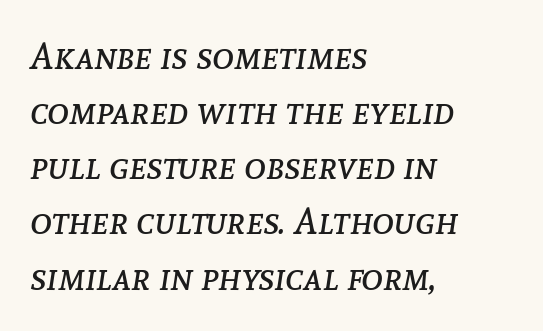
Q: Is the text bold? A: No.
Q: Is the text italic (slanted)? A: Yes, it leans right by about 8 degrees.
Q: Is the text underlined? A: No.
Q: How is the paragraph aligned? A: Left-aligned.
Q: Is the spacing between letters normal or unusually wide? A: Normal.
Q: Is the spacing between lines tight, normal or loose? A: Normal.
Q: Width (condensed, normal, or wide)? A: Normal.
Q: Stroke contrast? A: Low.
Q: x-height? A: Medium.
Q: Monospaced? A: No.
